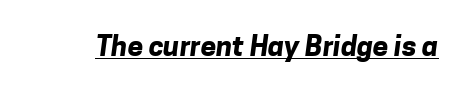
{"serif": "no", "bold": "yes", "weight": "bold", "width": "normal", "stroke_contrast": "low", "x_height": "medium", "monospaced": "no", "underline": "yes", "letter_spacing": "normal", "letter_spacing_em": 0.0, "glyph_px": 28}
